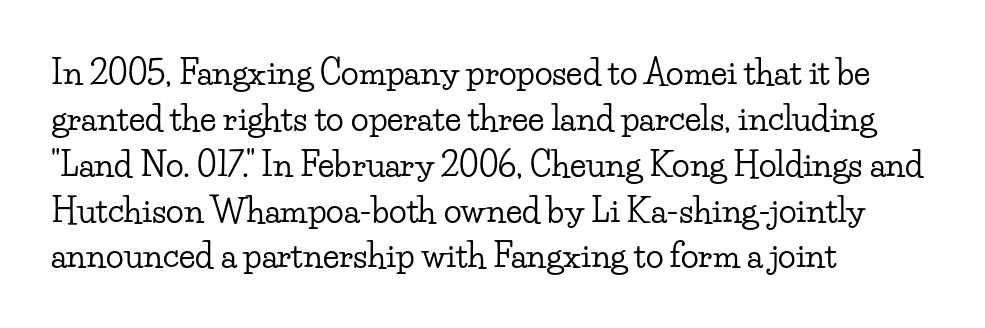
This rendering features lettering with no underline. The typesetter chose a ragged-right arrangement here. Posture: straight, roman, zero tilt. Students, note that the glyphs here touch the page at normal intervals.
